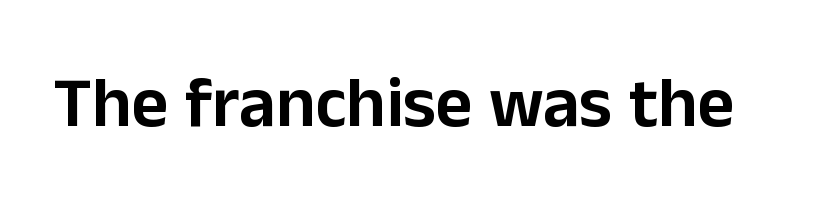
{"serif": "no", "italic": "no", "width": "normal", "stroke_contrast": "low", "x_height": "medium", "monospaced": "no", "underline": "no", "letter_spacing": "normal", "letter_spacing_em": 0.0, "glyph_px": 71}
